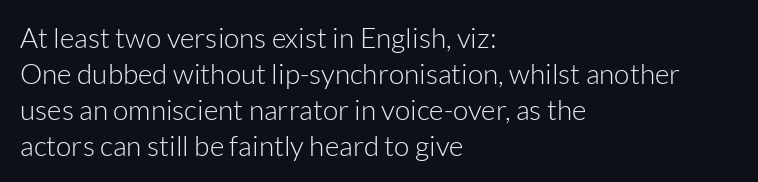
A sans-serif font was chosen for this passage. Underline: absent. Think of a printed novel: that variable character pitch is what you see here. The typography opts for an upright posture over an oblique one. One glance says typical: line gaps are just what's usual. The typeface has the unassuming heft of standard copy or less.
